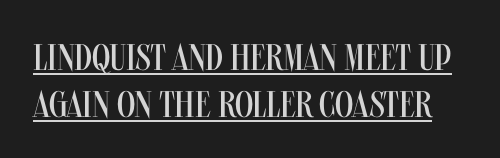
Glyph-to-glyph distance matches everyday printed text. Rendered with straight, roman letterforms. Rows of type keep a routine distance in the vertical direction. To sum up the face: it is a sans, with no serifs. The face used here appears with an underline applied. A typesetter would call this proportional, since set widths differ per character.
